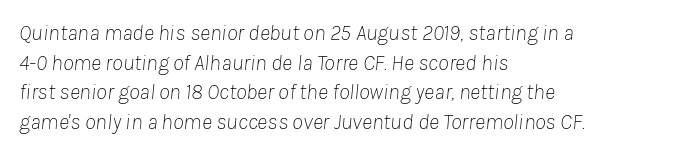
{"italic": "yes", "lean": "right", "slant_degrees": 8, "bold": "no", "underline": "no", "align": "left", "line_spacing": "normal", "line_spacing_ratio": 1.35, "letter_spacing": "normal", "letter_spacing_em": 0.0, "glyph_px": 22}
